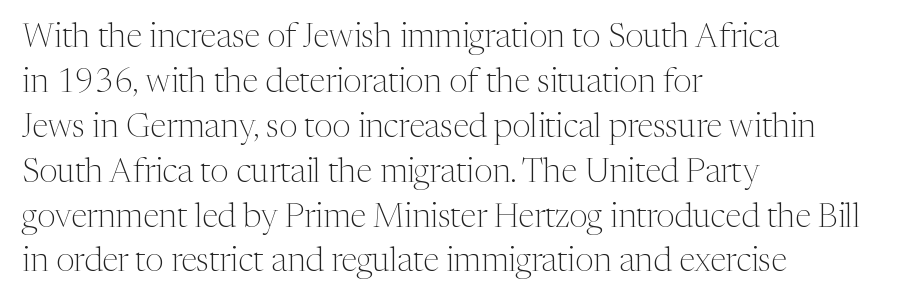
{"serif": "yes", "italic": "no", "bold": "no", "weight": "light", "width": "normal", "stroke_contrast": "medium", "x_height": "medium", "monospaced": "no", "underline": "no", "align": "left", "line_spacing": "normal", "line_spacing_ratio": 1.36, "letter_spacing": "normal", "letter_spacing_em": 0.0, "glyph_px": 33}
